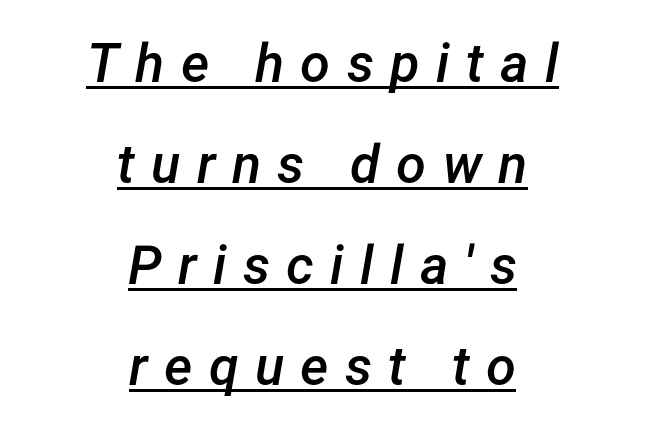
Q: Is the text bold? A: Semi-bold.
Q: Is the text italic (slanted)? A: Yes, it leans right by about 12 degrees.
Q: Is the text underlined? A: Yes.
Q: How is the paragraph aligned? A: Centered.
Q: Is the spacing between letters normal or unusually wide? A: Unusually wide.
Q: Width (condensed, normal, or wide)? A: Normal.
Q: Stroke contrast? A: Low.
Q: x-height? A: Medium.
Q: Monospaced? A: No.
